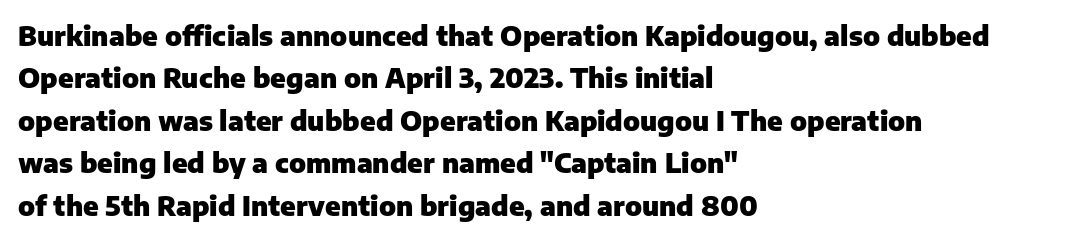
The image shows 27 px bold type, upright; set left-aligned, normal line spacing (1.57x), normal letter spacing, not underlined.
